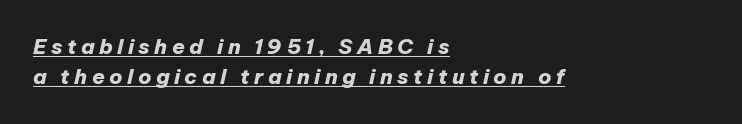
The image shows 21 px bold type, italic (leaning right); set left-aligned, normal line spacing (1.45x), unusually wide letter spacing (+0.21 em), underlined.
